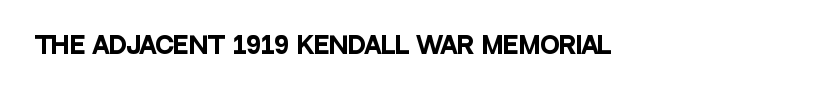
{"italic": "no", "bold": "yes", "underline": "no", "letter_spacing": "normal", "letter_spacing_em": 0.0, "glyph_px": 23}
